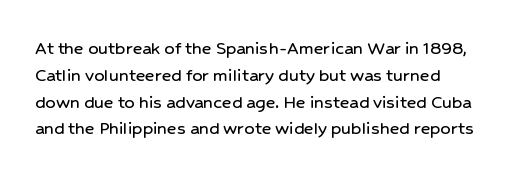
{"italic": "no", "underline": "no", "line_spacing": "normal", "line_spacing_ratio": 1.34, "letter_spacing": "normal", "letter_spacing_em": 0.0, "glyph_px": 20}
